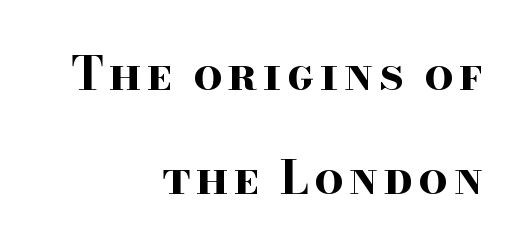
The space directly below the letters is spotless. A roman cut, with each character standing at attention. This rendering employs a face with finishing strokes, i.e., a serif. A typesetter would call this leading open, well beyond the default.
